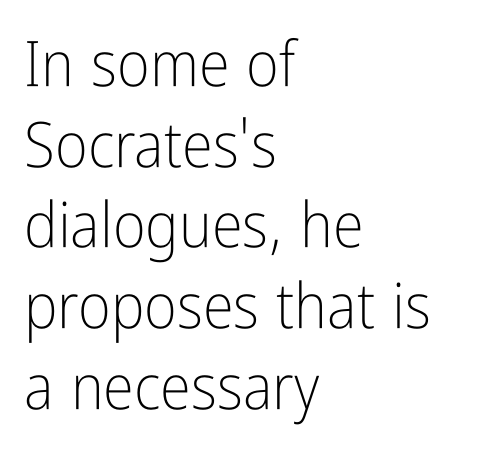
The image shows 63 px light, condensed sans-serif type, upright; set left-aligned, normal line spacing (1.28x), normal letter spacing, not underlined; low stroke contrast and a medium x-height.
